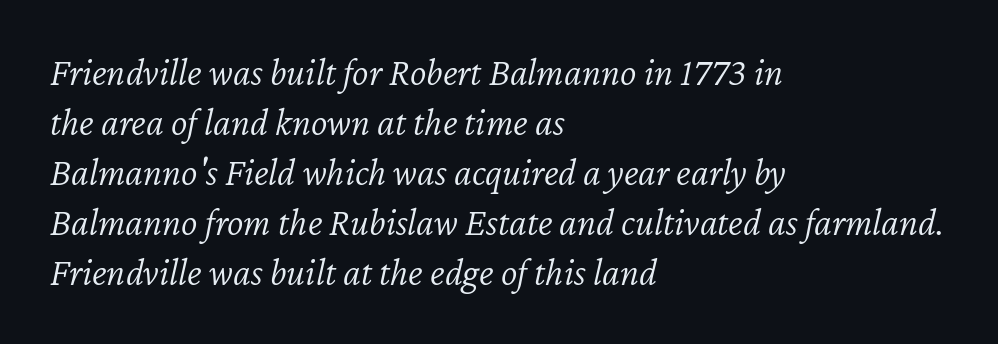
{"italic": "yes", "lean": "right", "slant_degrees": 12, "bold": "no", "weight": "light", "width": "normal", "stroke_contrast": "low", "x_height": "medium", "monospaced": "no", "underline": "no", "align": "left", "line_spacing": "normal", "line_spacing_ratio": 1.28, "letter_spacing": "normal", "letter_spacing_em": 0.0, "glyph_px": 39}
